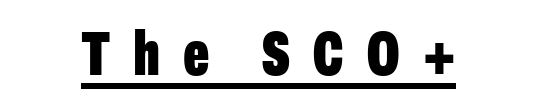
{"serif": "no", "italic": "no", "bold": "yes", "weight": "bold", "width": "condensed", "stroke_contrast": "low", "x_height": "medium", "monospaced": "no", "underline": "yes", "letter_spacing": "wide", "letter_spacing_em": 0.36, "glyph_px": 62}
